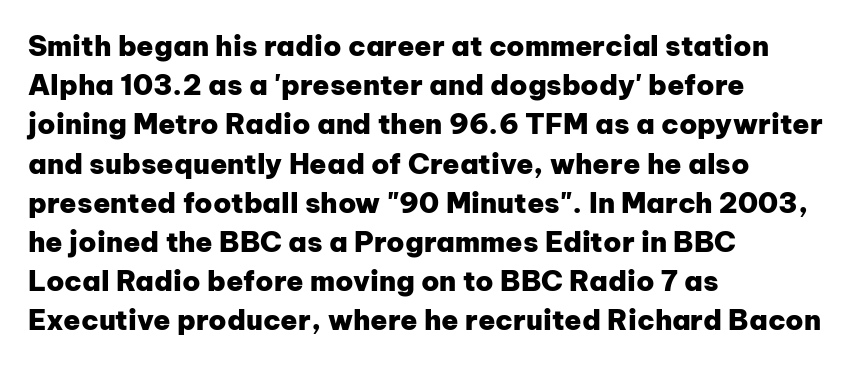
Q: Is the text bold? A: Yes.
Q: Is the text italic (slanted)? A: No, it is upright.
Q: Is the typeface a serif or a sans-serif typeface? A: Sans-serif.
Q: Is the text underlined? A: No.
Q: How is the paragraph aligned? A: Left-aligned.
Q: Is the spacing between letters normal or unusually wide? A: Normal.
Q: Is the spacing between lines tight, normal or loose? A: Normal.
Q: Width (condensed, normal, or wide)? A: Normal.
Q: Stroke contrast? A: Low.
Q: x-height? A: Medium.
Q: Monospaced? A: No.
